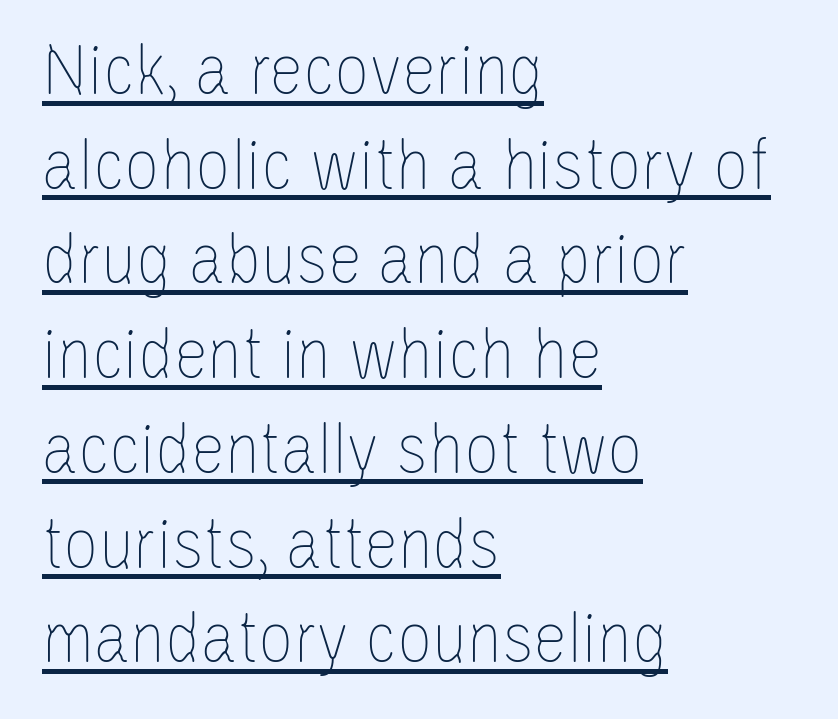
{"italic": "no", "bold": "no", "weight": "thin", "width": "condensed", "stroke_contrast": "low", "x_height": "large", "monospaced": "no", "underline": "yes", "align": "left", "line_spacing_ratio": 1.23, "letter_spacing": "normal", "letter_spacing_em": 0.0, "glyph_px": 77}
